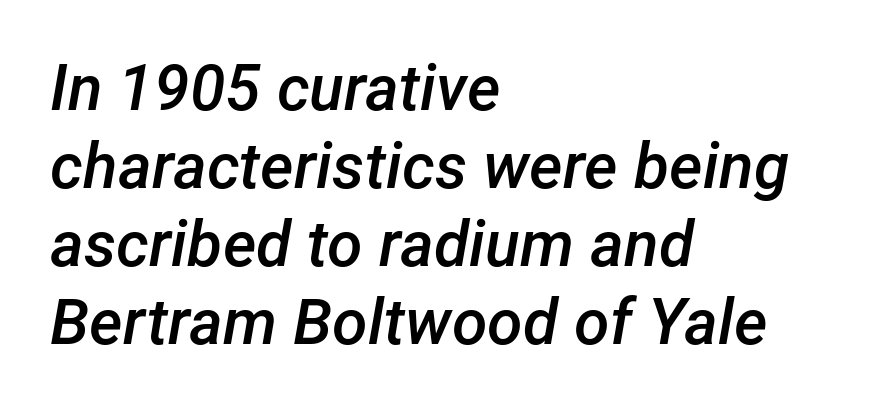
{"italic": "yes", "lean": "right", "slant_degrees": 12, "bold": "semi", "weight": "semibold", "width": "normal", "stroke_contrast": "low", "x_height": "medium", "monospaced": "no", "underline": "no", "align": "left", "line_spacing_ratio": 1.22, "letter_spacing": "normal", "letter_spacing_em": 0.0, "glyph_px": 64}
